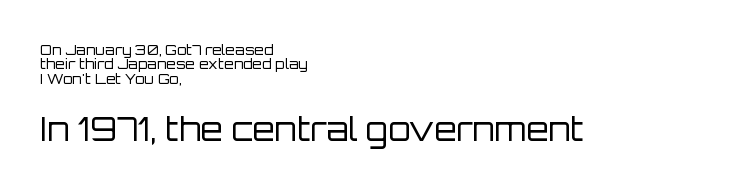
The image shows 32 px regular-weight sans-serif type, upright; set left-aligned, tight line spacing (1.02x), normal letter spacing, not underlined; the second (bottom) block is 2.29x larger; low stroke contrast and a large x-height.
